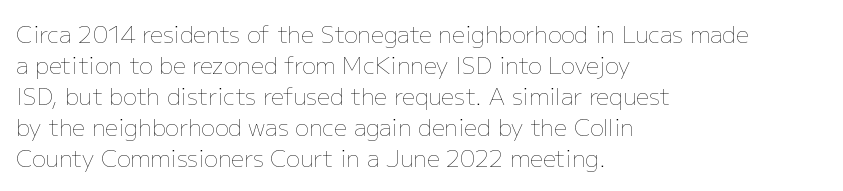
Q: Is the text bold? A: No.
Q: Is the text italic (slanted)? A: No, it is upright.
Q: Is the text underlined? A: No.
Q: How is the paragraph aligned? A: Left-aligned.
Q: Is the spacing between letters normal or unusually wide? A: Normal.
Q: Is the spacing between lines tight, normal or loose? A: Normal.
